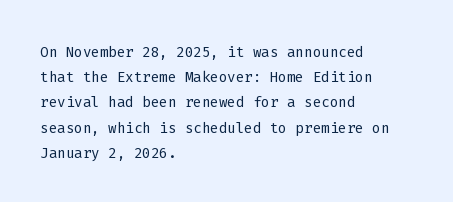
The image shows 20 px text type, upright; set left-aligned, normal line spacing (1.26x), normal letter spacing, not underlined.
